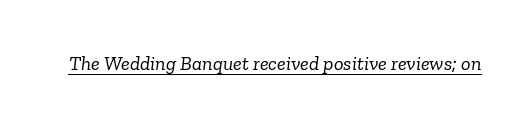
Words appear dense and cohesive because spacing is normal. Looking at the ascenders, they clearly lean. A continuous stroke trails under the words, as in a hyperlink. Unbolded letterforms with no extra heft.
